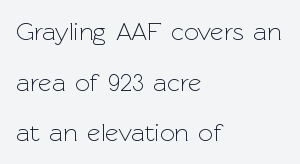
Stroke thickness stays within the range of a standard reading face or lighter. The line-height multiplier appears high, well above default. There is no visible air inserted between adjacent glyphs. Layout note: lines flush left. Tall strokes in this sample are plumb rather than angled.
